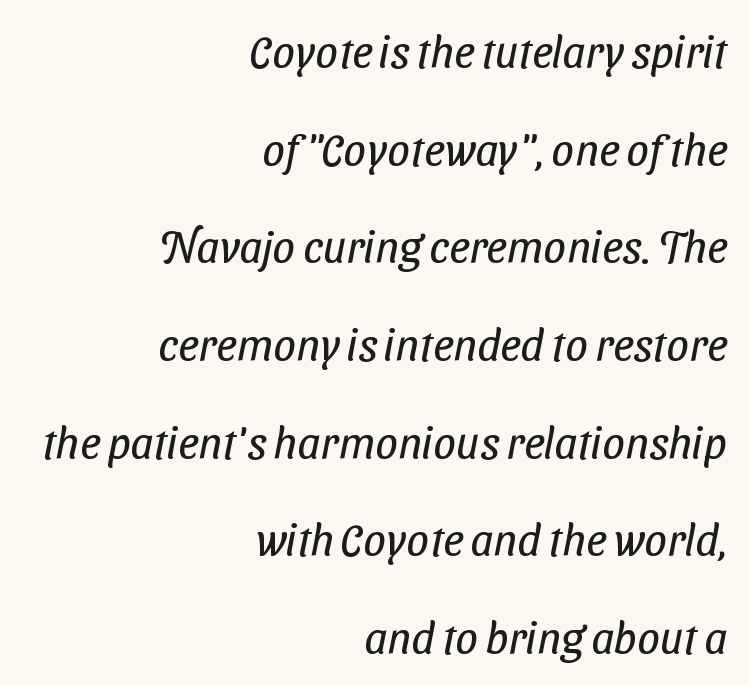
Nobody touched the tracking dial on this one. Leading is clearly above the norm, producing a sparse column. No chunkiness to these letters — they're not bold. The characters display no serif detailing; their extremities are plain. Decoration check: the copy has no underline. Does the copy run flush right? Yes — the right margin is perfectly even.
